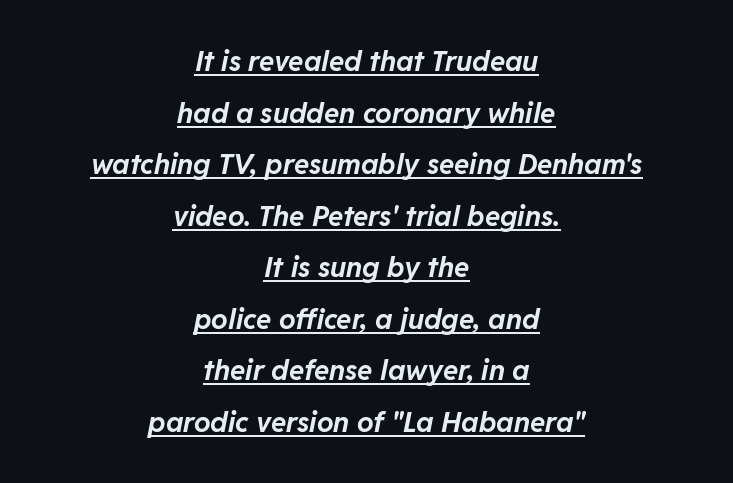
The image shows 28 px bold type, italic (leaning right); set centered, line spacing 1.84x, normal letter spacing, underlined; low stroke contrast and a medium x-height.
